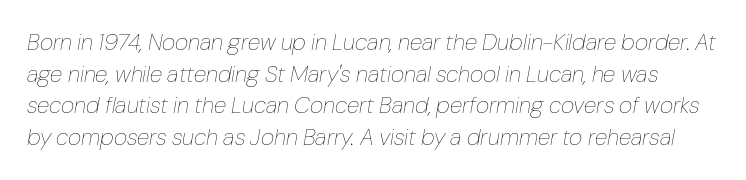
The lettering tilts uniformly, giving the passage an italic look. Has an underline been added? It has not. Each word holds together tightly as a unit, with standard inter-letter gaps. The typesetting does not lean heavy: it is not bold.
